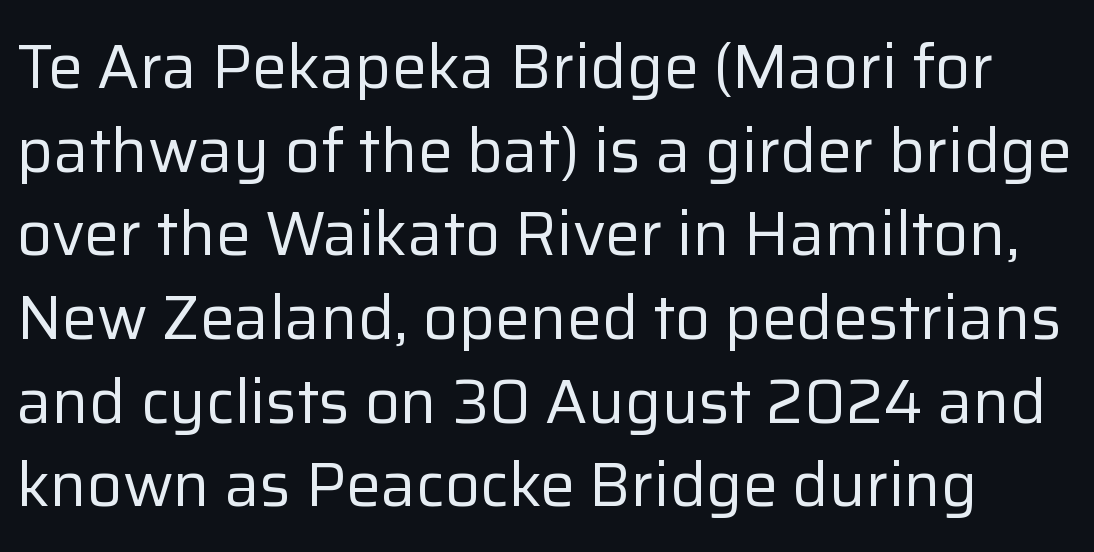
{"serif": "no", "italic": "no", "bold": "no", "weight": "regular", "width": "normal", "stroke_contrast": "low", "x_height": "medium", "monospaced": "no", "underline": "no", "line_spacing": "normal", "line_spacing_ratio": 1.35, "letter_spacing": "normal", "letter_spacing_em": 0.0, "glyph_px": 62}
